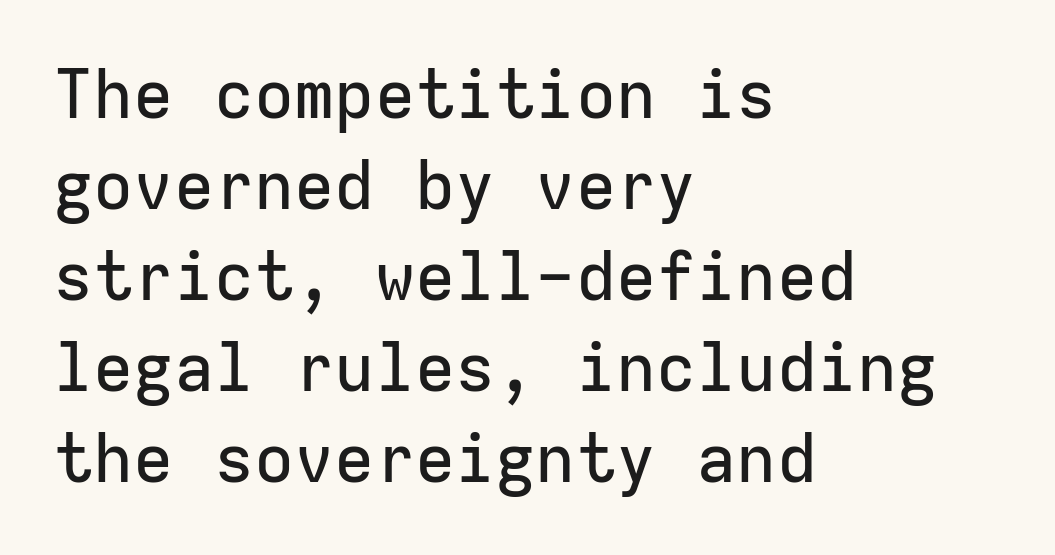
The rendering anchors every line to the left-hand side. Here the designer chose a console-style face with uniform glyph widths. The strip under each line holds only bare page. Characters remain perfectly vertical along every line.
